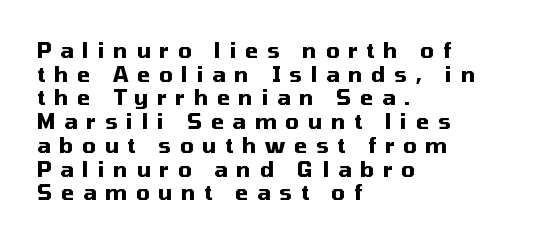
Q: Is the text bold? A: Yes.
Q: Is the text italic (slanted)? A: No, it is upright.
Q: Is the text underlined? A: No.
Q: How is the paragraph aligned? A: Left-aligned.
Q: Is the spacing between letters normal or unusually wide? A: Unusually wide.
Q: Is the spacing between lines tight, normal or loose? A: Tight.
